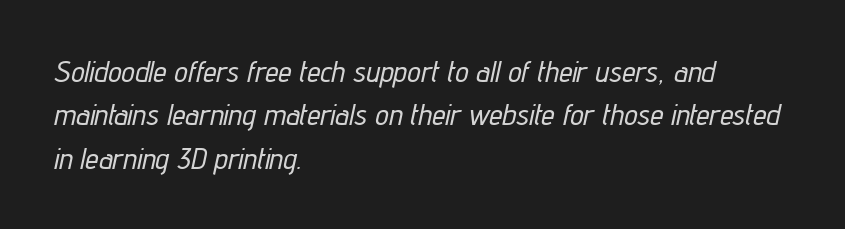
The image shows 30 px condensed type, italic (leaning right); set left-aligned, normal line spacing (1.45x), normal letter spacing, not underlined; low stroke contrast and a medium x-height.
